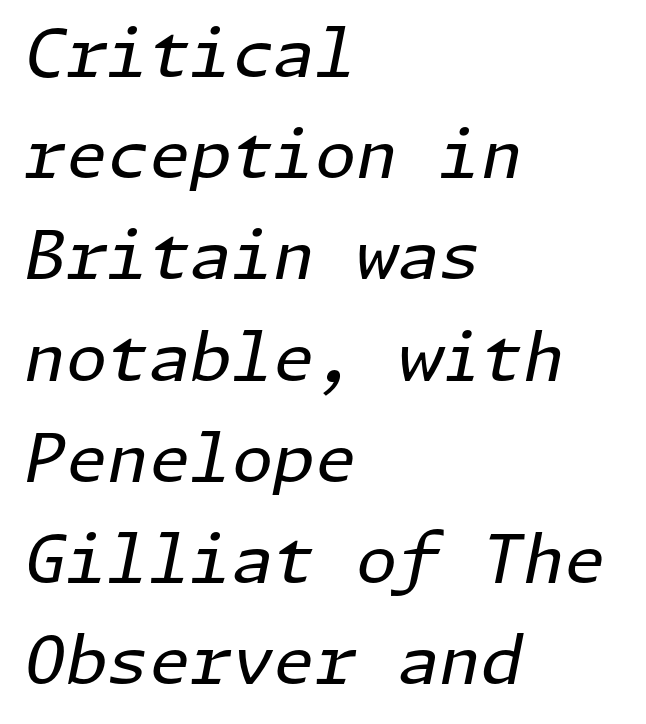
The image shows 67 px regular-weight type, italic (leaning right); set left-aligned, normal line spacing (1.51x), normal letter spacing, not underlined; low stroke contrast and a medium x-height.
